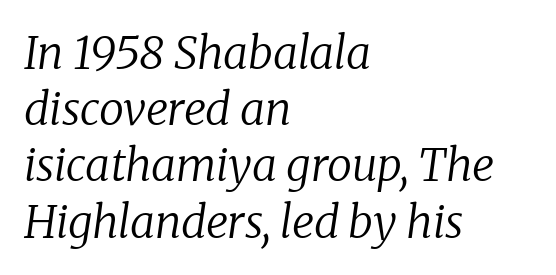
The image shows 45 px regular-weight serif type, italic (leaning right); set left-aligned, normal line spacing (1.25x), normal letter spacing, not underlined; low stroke contrast and a medium x-height.
